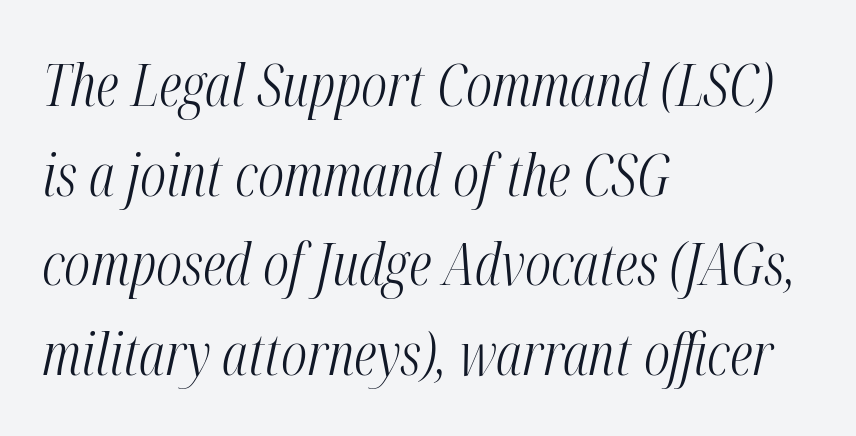
{"italic": "yes", "lean": "right", "slant_degrees": 12, "bold": "no", "weight": "light", "width": "condensed", "stroke_contrast": "medium", "x_height": "medium", "monospaced": "no", "underline": "no", "align": "left", "line_spacing": "normal", "line_spacing_ratio": 1.52, "letter_spacing": "normal", "letter_spacing_em": 0.0, "glyph_px": 59}
